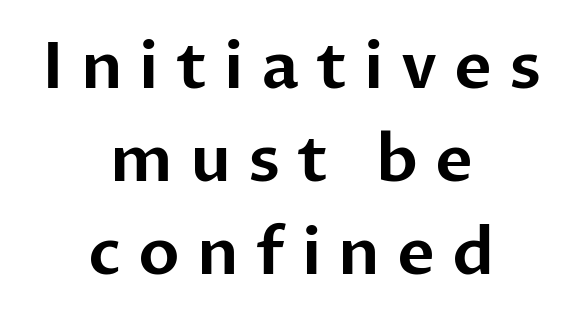
The image shows 65 px sans-serif type, upright; set centered, normal line spacing (1.43x), unusually wide letter spacing (+0.26 em), not underlined; low stroke contrast and a medium x-height.
